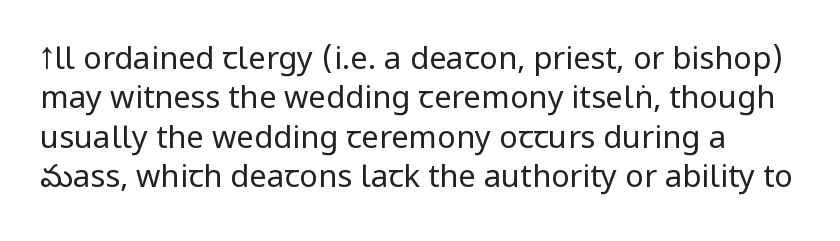
Summary of vertical rhythm: regular, with standard interline spacing. Standard letterfit; no display-style spreading of the glyphs. A sans-serif font was chosen for this passage. Bare-footed words on every line. The type sits square on the baseline with zero lean.
